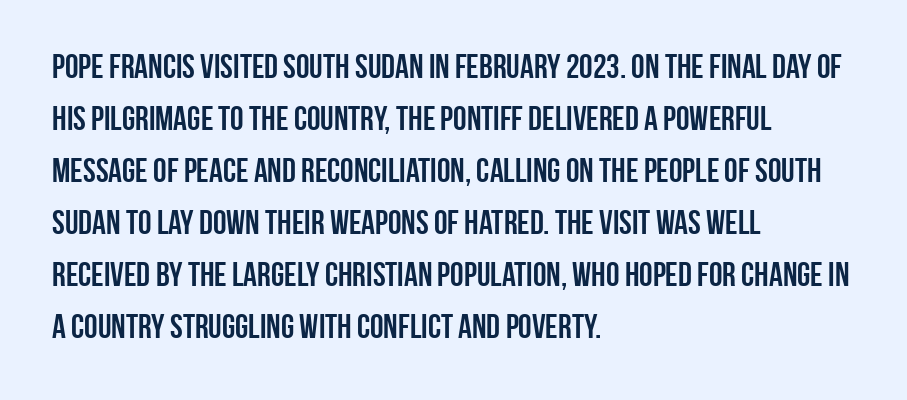
The image shows 34 px semibold, condensed sans-serif type, upright; set left-aligned, normal line spacing (1.53x), normal letter spacing, not underlined; low stroke contrast and a large x-height.
